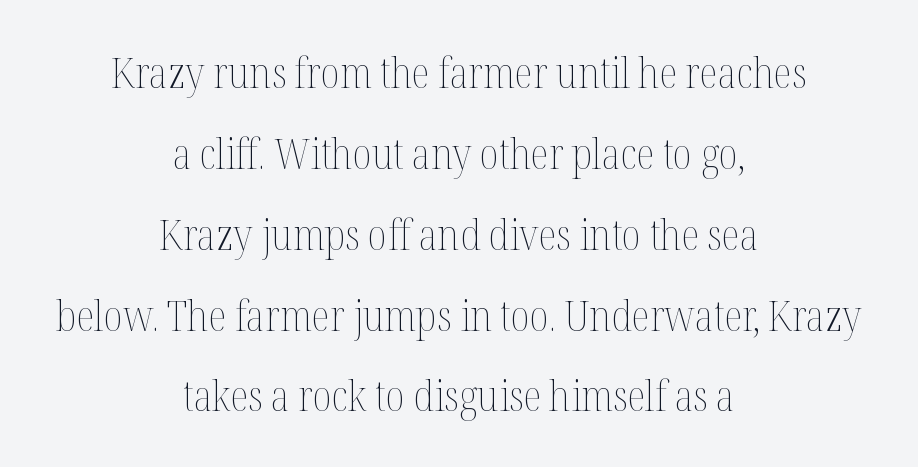
{"italic": "no", "bold": "no", "weight": "thin", "width": "condensed", "stroke_contrast": "medium", "x_height": "medium", "monospaced": "no", "underline": "no", "align": "center", "line_spacing_ratio": 1.88, "letter_spacing": "normal", "letter_spacing_em": 0.0, "glyph_px": 43}
